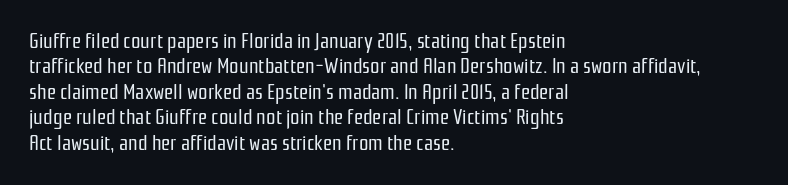
Q: Is the text bold? A: No.
Q: Is the text italic (slanted)? A: No, it is upright.
Q: Is the text underlined? A: No.
Q: How is the paragraph aligned? A: Left-aligned.
Q: Is the spacing between letters normal or unusually wide? A: Normal.
